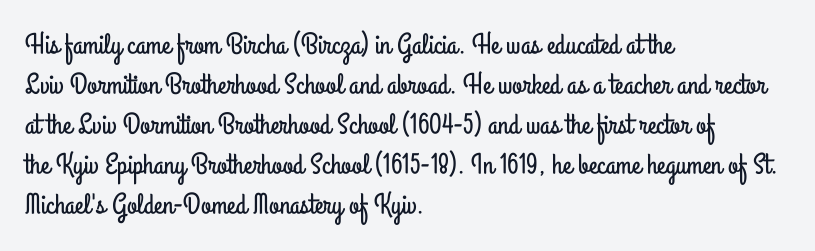
Spacing between characters is what you'd get straight out of the box. Horizontal bands of white between lines are of average thickness. Varying glyph widths throughout — classic text-font behaviour. Horizontally, the lines are justified to the leading edge only. Plain, unruled lines of type.
